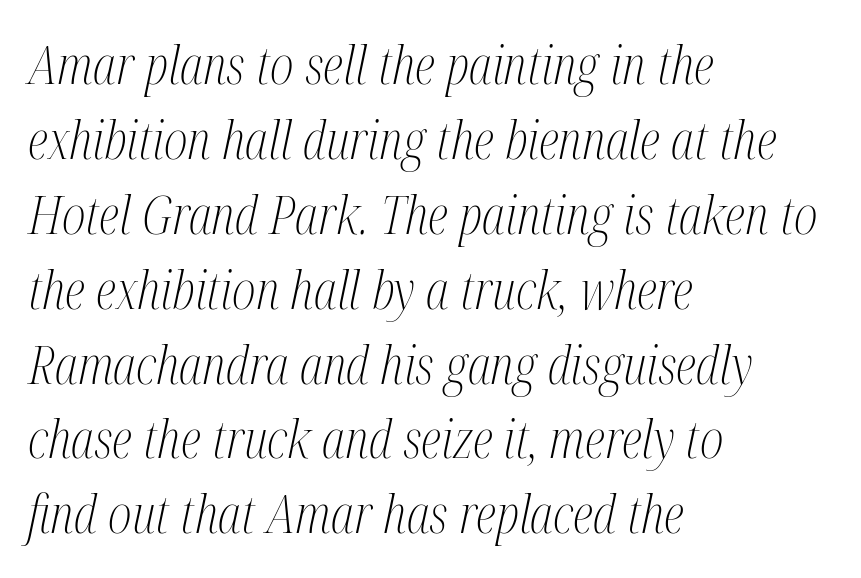
Italic? Definitely — the glyphs are oblique. Weight: not bold — regular or lighter. Words float on clear page, feet unadorned. Spacing verdict: proportional, widths tailored to each character.
